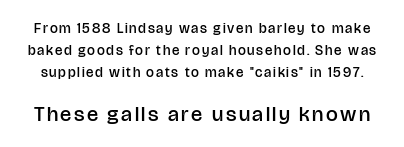
Caption: upper text group reduced, lower text group enlarged. The letters stand upright; this is a roman face. This rendering features lettering with no underline. Summary of vertical rhythm: regular, with standard interline spacing. On the weight axis this lands at semibold, roughly 600.
